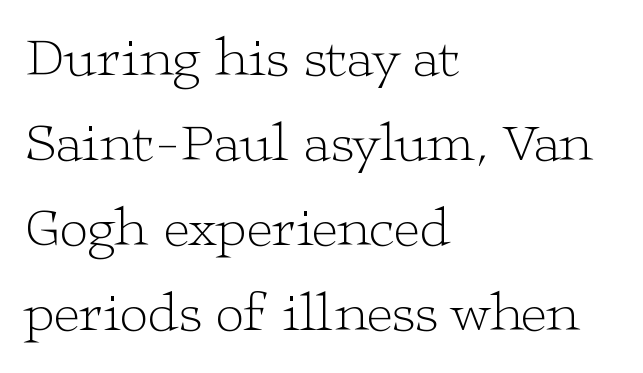
The image shows 56 px light, wide serif type, upright; set left-aligned, normal line spacing (1.52x), normal letter spacing, not underlined; low stroke contrast and a medium x-height.
